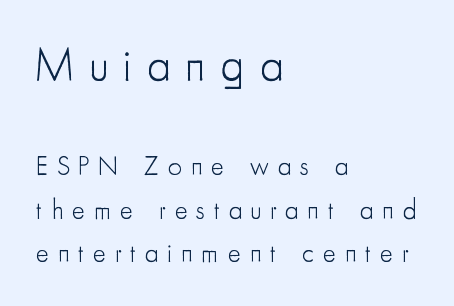
{"serif": "no", "italic": "no", "bold": "no", "weight": "light", "width": "condensed", "stroke_contrast": "low", "x_height": "small", "monospaced": "no", "underline": "no", "align": "left", "line_spacing": "normal", "line_spacing_ratio": 1.61, "letter_spacing": "wide", "letter_spacing_em": 0.33, "larger_block": "first", "size_ratio": 1.74, "glyph_px": 47}
